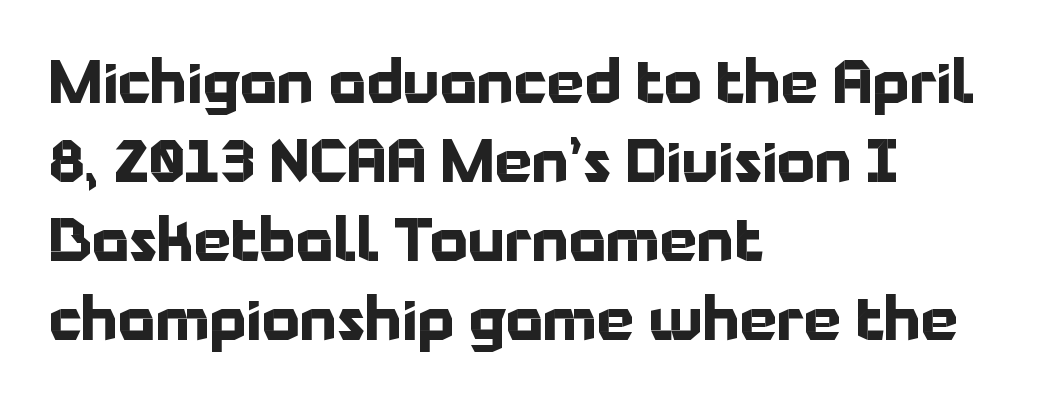
Q: Is the text bold? A: Yes.
Q: Is the text italic (slanted)? A: No, it is upright.
Q: Is the typeface a serif or a sans-serif typeface? A: Sans-serif.
Q: Is the text underlined? A: No.
Q: How is the paragraph aligned? A: Left-aligned.
Q: Is the spacing between letters normal or unusually wide? A: Normal.
Q: Is the spacing between lines tight, normal or loose? A: Normal.
Q: Width (condensed, normal, or wide)? A: Normal.
Q: Stroke contrast? A: Low.
Q: x-height? A: Medium.
Q: Monospaced? A: No.
